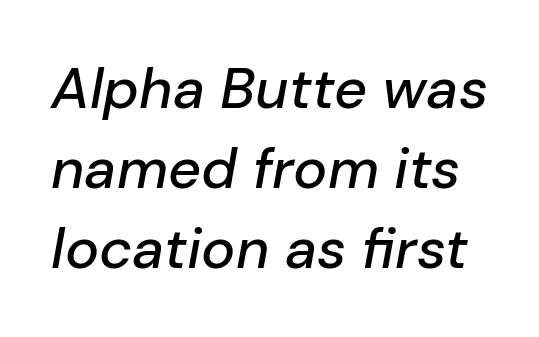
Q: Is the text italic (slanted)? A: Yes, it leans right by about 10 degrees.
Q: Is the text underlined? A: No.
Q: Is the spacing between letters normal or unusually wide? A: Normal.
Q: Is the spacing between lines tight, normal or loose? A: Normal.
Q: Width (condensed, normal, or wide)? A: Normal.
Q: Stroke contrast? A: Low.
Q: x-height? A: Medium.
Q: Monospaced? A: No.
